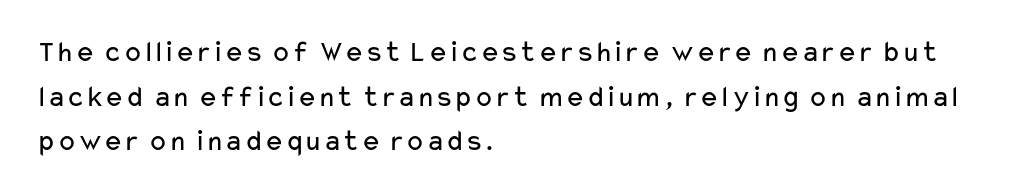
The image shows 30 px regular-weight, wide sans-serif type, upright; set left-aligned, normal line spacing (1.49x), normal letter spacing, not underlined; low stroke contrast and a medium x-height.
